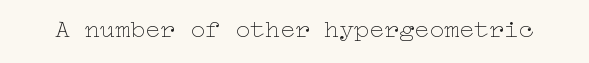
The image shows 25 px text type, upright; set normal letter spacing, not underlined.
